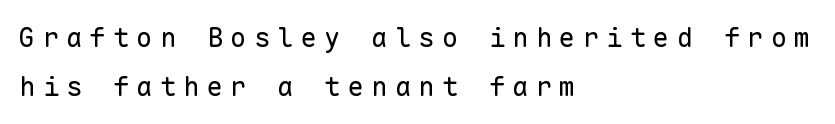
The image shows 27 px text type, upright; set left-aligned, line spacing 1.8x, unusually wide letter spacing (+0.27 em), not underlined.
